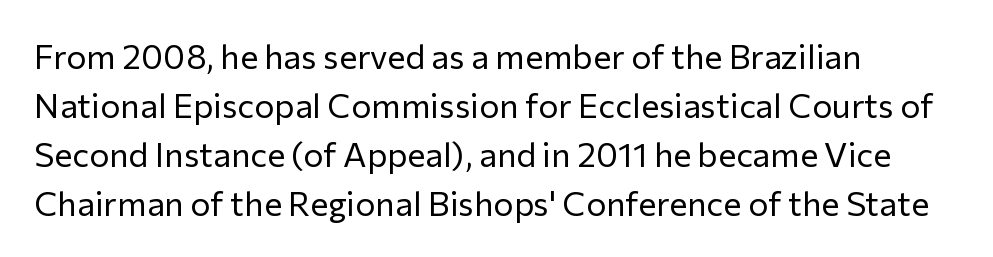
The image shows 34 px regular-weight sans-serif type, upright; set left-aligned, normal line spacing (1.44x), normal letter spacing, not underlined; low stroke contrast and a medium x-height.
